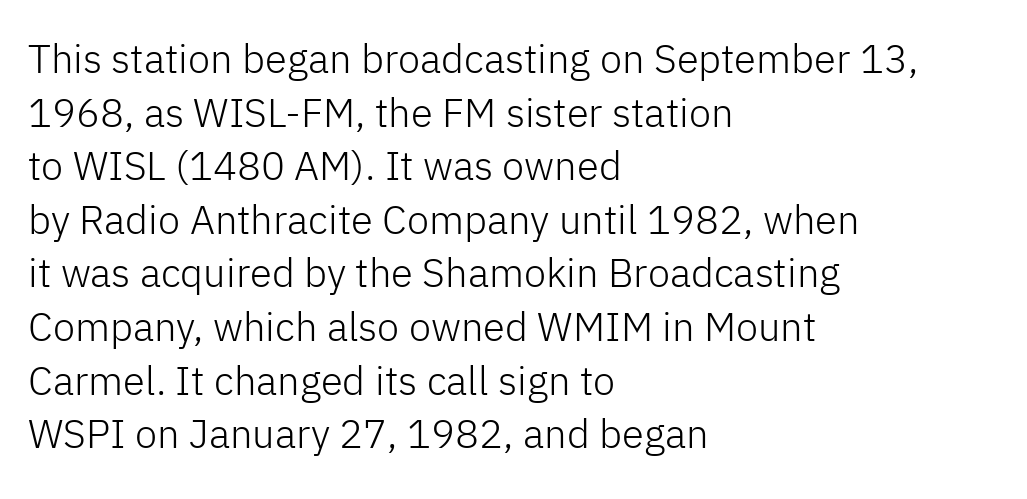
{"serif": "no", "italic": "no", "bold": "no", "weight": "light", "width": "normal", "stroke_contrast": "low", "x_height": "medium", "monospaced": "no", "underline": "no", "align": "left", "line_spacing": "normal", "line_spacing_ratio": 1.34, "letter_spacing": "normal", "letter_spacing_em": 0.0, "glyph_px": 40}
